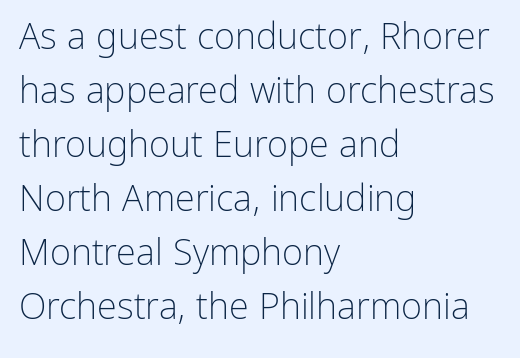
{"serif": "no", "italic": "no", "bold": "no", "weight": "light", "width": "normal", "stroke_contrast": "low", "x_height": "medium", "monospaced": "no", "underline": "no", "align": "left", "line_spacing": "normal", "line_spacing_ratio": 1.5, "letter_spacing": "normal", "letter_spacing_em": 0.0, "glyph_px": 36}
